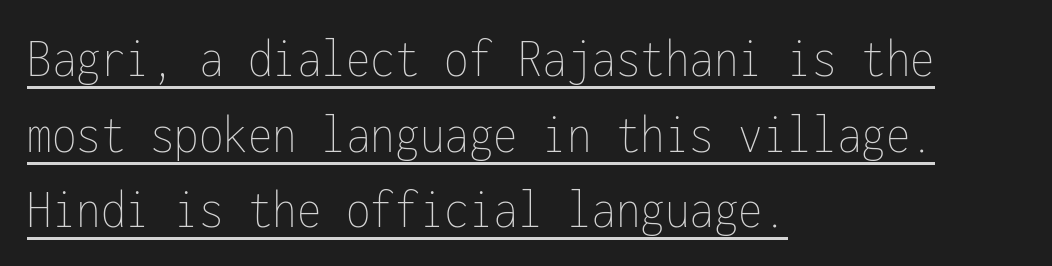
Notice how the passage keeps a crisp vertical edge on the left only. Do the characters align in a grid? Yes, the font is monospaced. Posture: vertical. The passage shown is underscored from start to finish.
